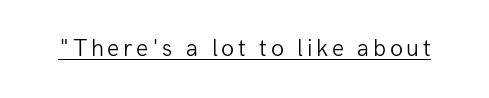
This reads as an unemphasized weight, regular at the heaviest. A typographer would call this underscored text. Posture: upright roman.
